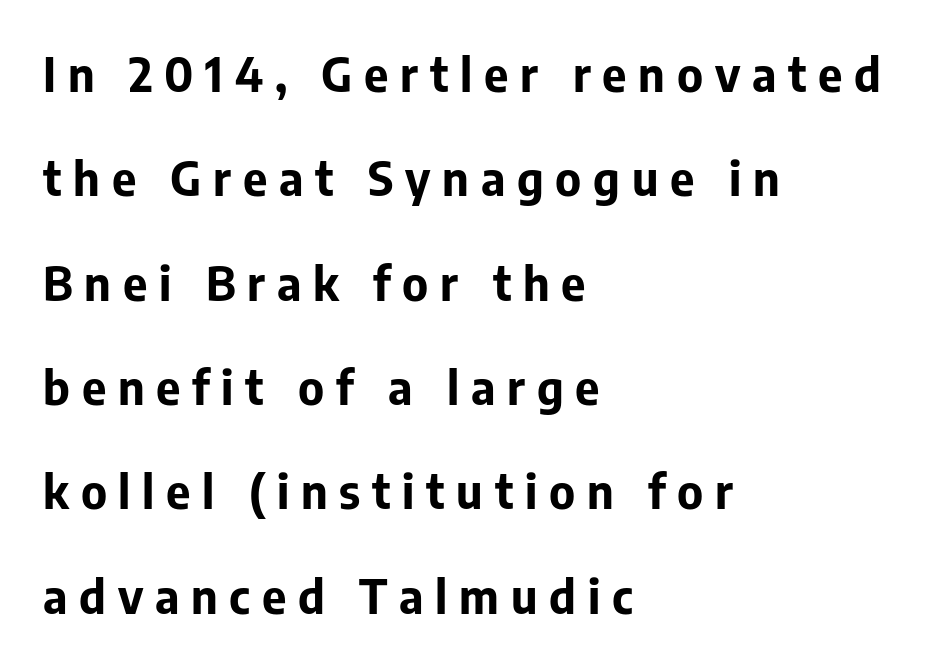
The image shows 47 px bold sans-serif type, upright; set left-aligned, loose line spacing (2.22x), unusually wide letter spacing (+0.25 em), not underlined; low stroke contrast and a medium x-height.
